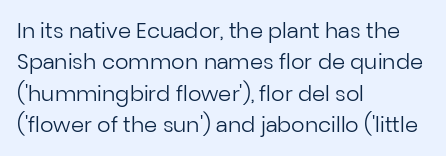
The image shows 21 px text type, upright; set left-aligned, normal line spacing (1.5x), normal letter spacing, not underlined.
